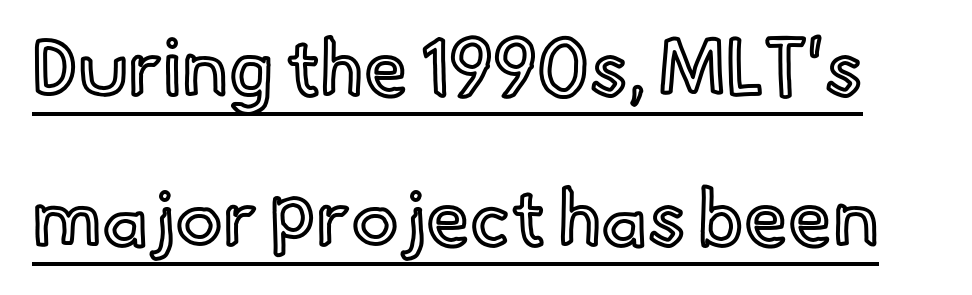
The rendering uses a large line-height, opening up the rows. A typesetter would mark this as roman, not italic. Here the designer chose a conventional face with non-uniform glyph widths. Quick note: underline on. Short note: letters normally spaced.
